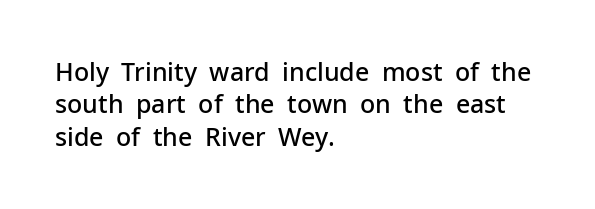
Q: Is the text bold? A: Semi-bold.
Q: Is the text italic (slanted)? A: No, it is upright.
Q: Is the text underlined? A: No.
Q: How is the paragraph aligned? A: Left-aligned.
Q: Is the spacing between letters normal or unusually wide? A: Normal.
Q: Is the spacing between lines tight, normal or loose? A: Normal.
